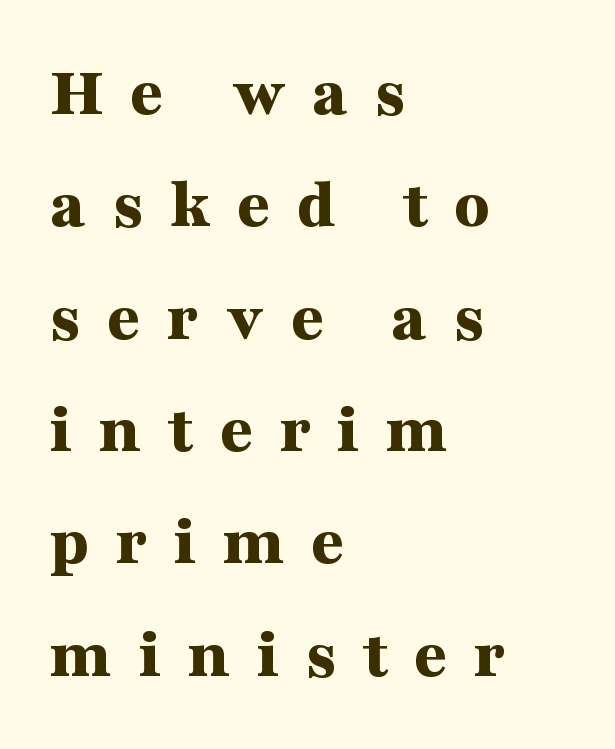
Underline: absent. A dark, heavy texture on the line: the type is bold. The face used here is seriffed, in the tradition of book romans. Display-style spreading of the glyphs; the letterfit is very open. Do the characters align in a grid? No, the font is proportional.
